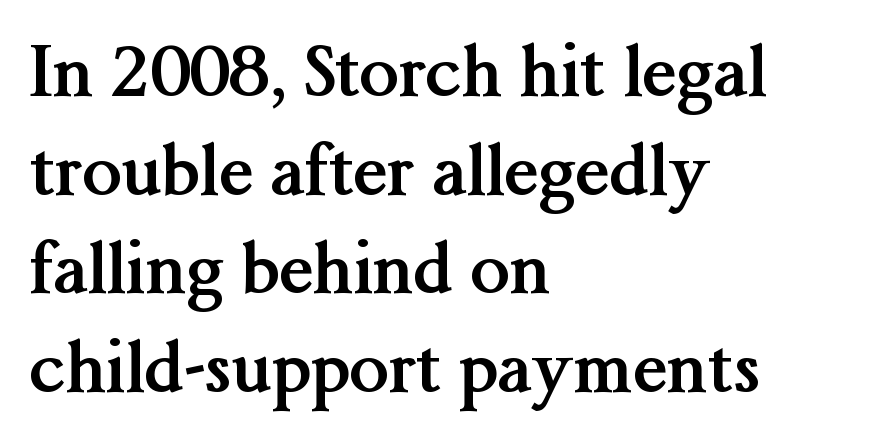
The image shows 70 px semibold serif type, upright; set left-aligned, normal line spacing (1.41x), normal letter spacing, not underlined; medium stroke contrast and a medium x-height.
